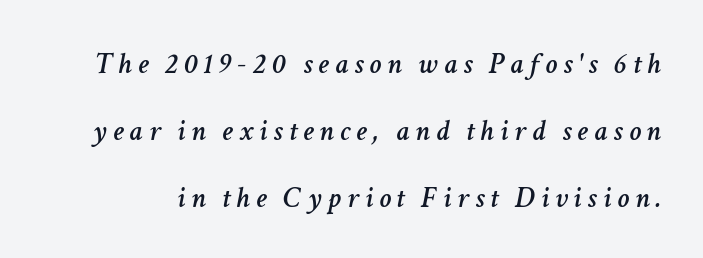
The image shows 30 px text type, italic (leaning right); set loose line spacing (2.24x), unusually wide letter spacing (+0.2 em), not underlined; low stroke contrast and a medium x-height.
